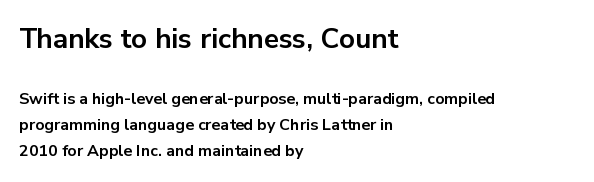
The image shows 28 px bold sans-serif type, upright; set left-aligned, normal line spacing (1.63x), normal letter spacing, not underlined; the first (top) block is 1.75x larger; low stroke contrast and a medium x-height.
